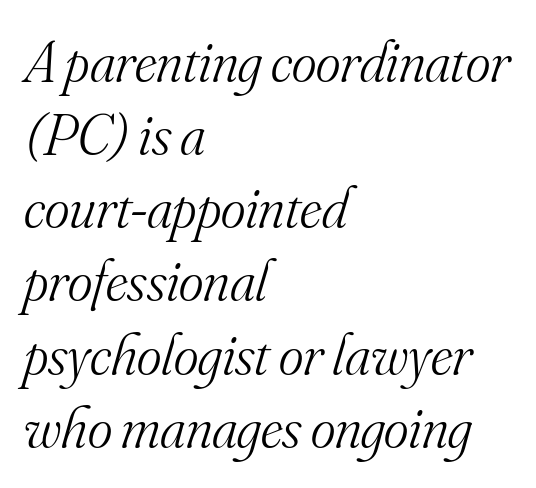
The image shows 59 px light serif type, italic (leaning right); set left-aligned, line spacing 1.24x, normal letter spacing, not underlined; medium stroke contrast and a small x-height.
